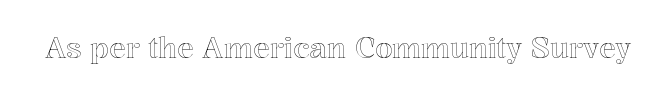
{"italic": "no", "width": "normal", "x_height": "medium", "monospaced": "no", "underline": "no", "letter_spacing": "normal", "letter_spacing_em": 0.0, "glyph_px": 28}
